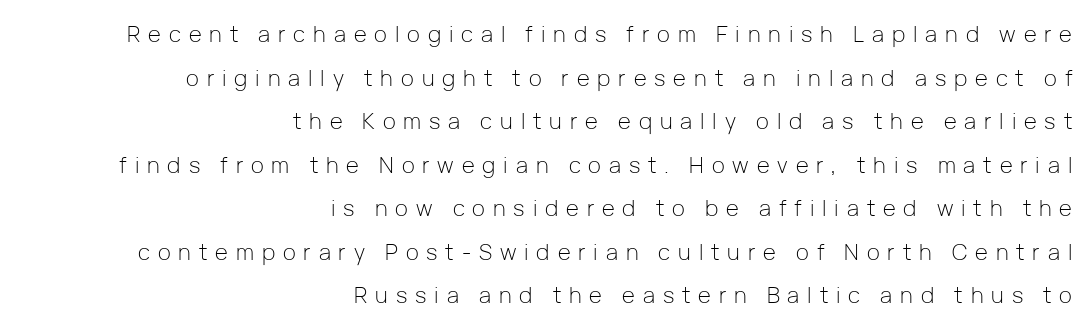
{"italic": "no", "bold": "no", "underline": "no", "align": "right", "line_spacing": "loose", "line_spacing_ratio": 1.98, "letter_spacing": "wide", "letter_spacing_em": 0.36, "glyph_px": 22}
